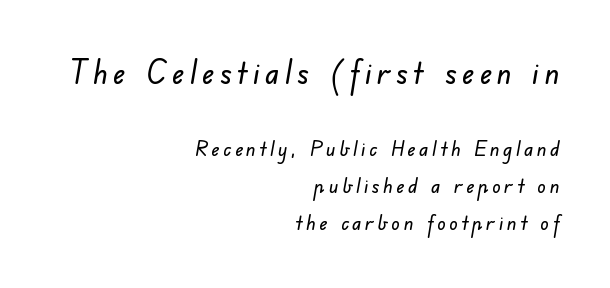
Q: Is the typeface a serif or a sans-serif typeface? A: Sans-serif.
Q: Is the text underlined? A: No.
Q: How is the paragraph aligned? A: Right-aligned.
Q: Which block of text is set in a larger size, the first (top) or the second (bottom)? A: The first (top) one.
Q: Width (condensed, normal, or wide)? A: Normal.
Q: Stroke contrast? A: Low.
Q: x-height? A: Small.
Q: Monospaced? A: No.
